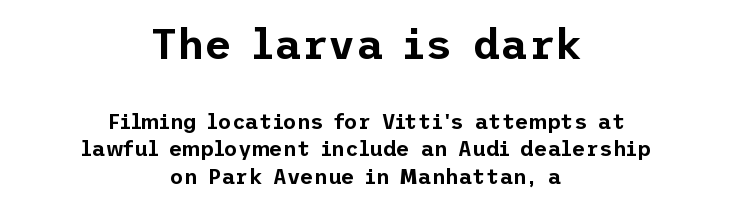
The image shows 42 px sans-serif type, upright; set centered, normal line spacing (1.31x), normal letter spacing, not underlined; the first (top) block is 2.0x larger; low stroke contrast and a medium x-height.
